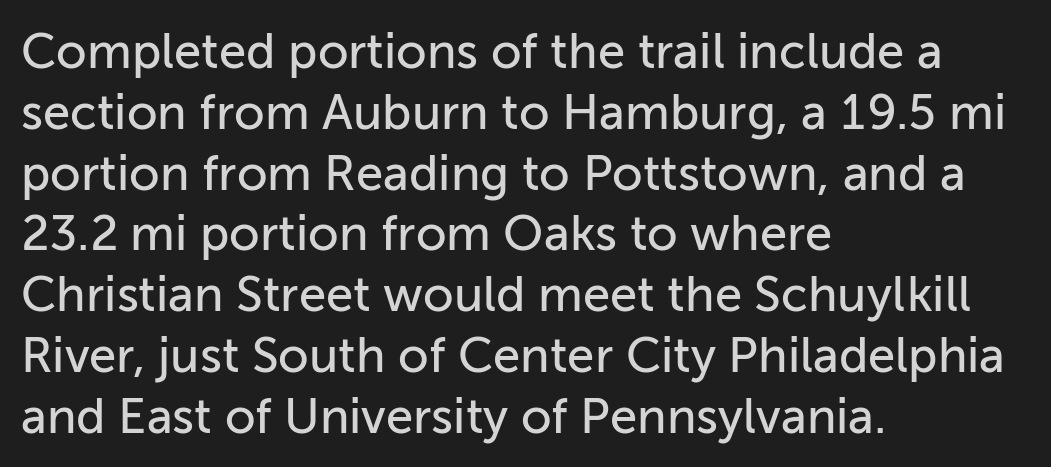
The rendering uses natural spacing where letterforms have individual widths. No extra tracking has been applied to these lines. The font's upright variant was chosen for this text. The face used here is a sans, in the tradition of grotesques and geometrics. Bare-footed words on every line.
